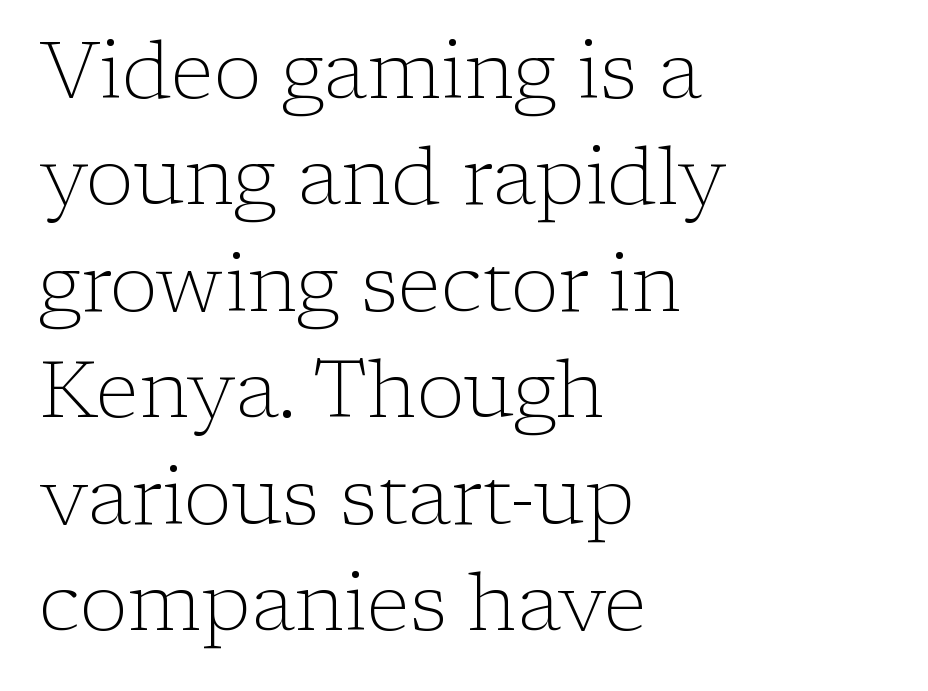
{"serif": "yes", "italic": "no", "bold": "no", "weight": "light", "width": "normal", "stroke_contrast": "low", "x_height": "medium", "monospaced": "no", "underline": "no", "align": "left", "line_spacing": "normal", "line_spacing_ratio": 1.33, "letter_spacing": "normal", "letter_spacing_em": 0.0, "glyph_px": 80}
